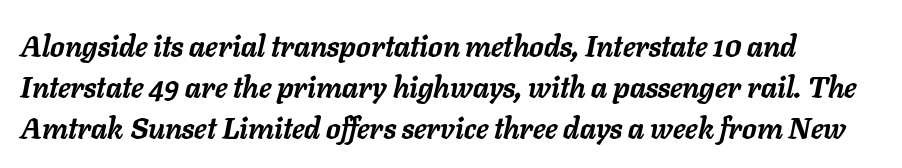
Slanted lettering throughout. Set as a true bold cut, around the 700 mark. The letters advance in unequal steps, a hallmark of proportional type. The gap between lines stays unmarked. Letter spacing: default. Notice how descenders clear the ascenders below comfortably — that's standard leading.
